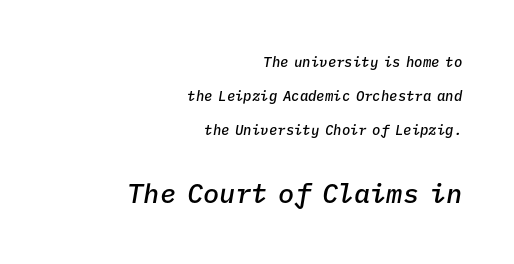
{"italic": "yes", "lean": "right", "slant_degrees": 9, "bold": "semi", "underline": "no", "align": "right", "line_spacing": "loose", "line_spacing_ratio": 2.42, "letter_spacing": "normal", "letter_spacing_em": 0.0, "larger_block": "second", "size_ratio": 1.93, "glyph_px": 27}
